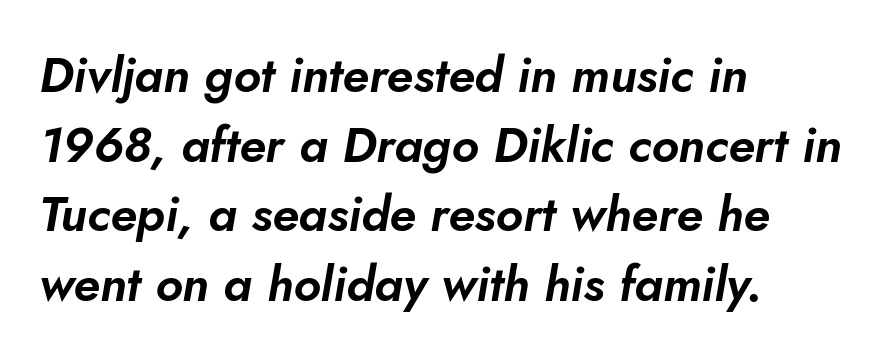
Q: Is the text italic (slanted)? A: Yes, it leans right by about 10 degrees.
Q: Is the text underlined? A: No.
Q: How is the paragraph aligned? A: Left-aligned.
Q: Is the spacing between letters normal or unusually wide? A: Normal.
Q: Is the spacing between lines tight, normal or loose? A: Normal.
Q: Width (condensed, normal, or wide)? A: Normal.
Q: Stroke contrast? A: Low.
Q: x-height? A: Small.
Q: Monospaced? A: No.
